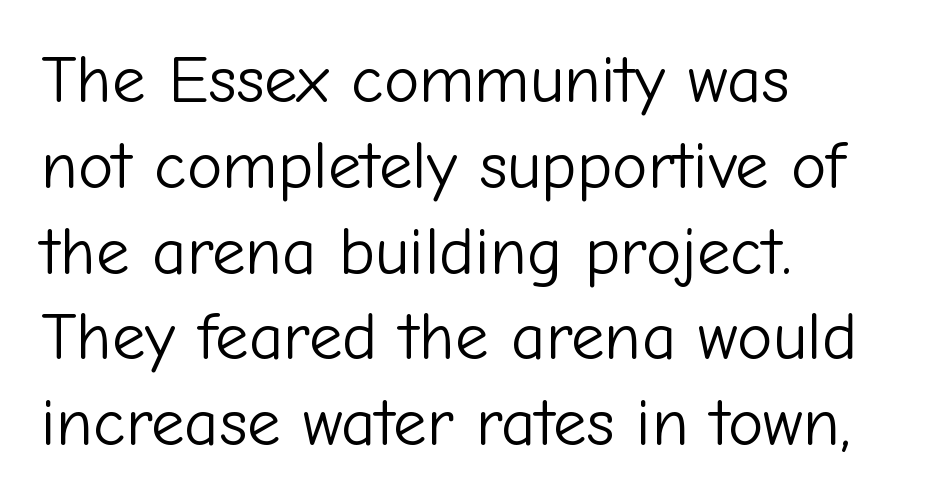
{"serif": "no", "italic": "no", "bold": "no", "weight": "light", "width": "normal", "stroke_contrast": "low", "x_height": "medium", "monospaced": "no", "underline": "no", "align": "left", "line_spacing": "normal", "line_spacing_ratio": 1.28, "letter_spacing": "normal", "letter_spacing_em": 0.0, "glyph_px": 67}
